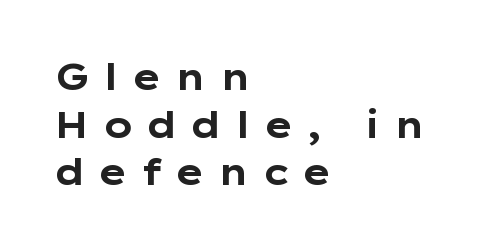
Q: Is the text bold? A: Yes.
Q: Is the text italic (slanted)? A: No, it is upright.
Q: Is the typeface a serif or a sans-serif typeface? A: Sans-serif.
Q: Is the text underlined? A: No.
Q: How is the paragraph aligned? A: Left-aligned.
Q: Is the spacing between letters normal or unusually wide? A: Unusually wide.
Q: Is the spacing between lines tight, normal or loose? A: Normal.
Q: Width (condensed, normal, or wide)? A: Wide.
Q: Stroke contrast? A: Low.
Q: x-height? A: Medium.
Q: Monospaced? A: No.
